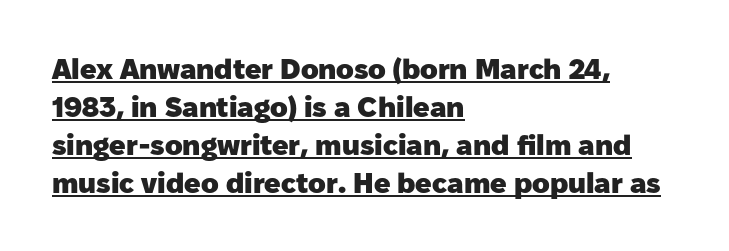
Q: Is the text bold? A: Yes.
Q: Is the text italic (slanted)? A: No, it is upright.
Q: Is the typeface a serif or a sans-serif typeface? A: Sans-serif.
Q: Is the text underlined? A: Yes.
Q: How is the paragraph aligned? A: Left-aligned.
Q: Is the spacing between letters normal or unusually wide? A: Normal.
Q: Is the spacing between lines tight, normal or loose? A: Normal.
Q: Width (condensed, normal, or wide)? A: Normal.
Q: Stroke contrast? A: Low.
Q: x-height? A: Medium.
Q: Monospaced? A: No.
